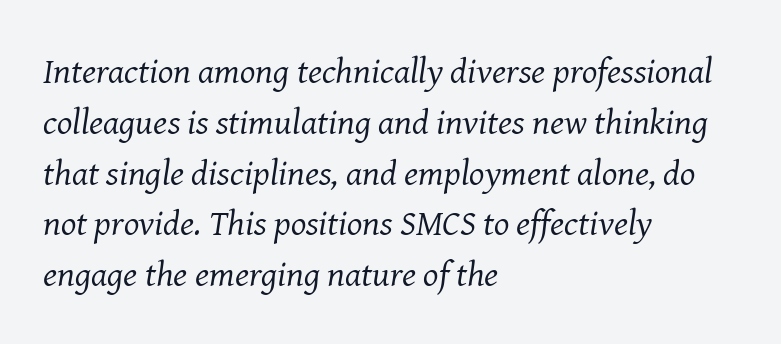
The image shows 36 px regular-weight serif type, italic (leaning right); set left-aligned, normal line spacing (1.41x), normal letter spacing, not underlined; medium stroke contrast and a medium x-height.
